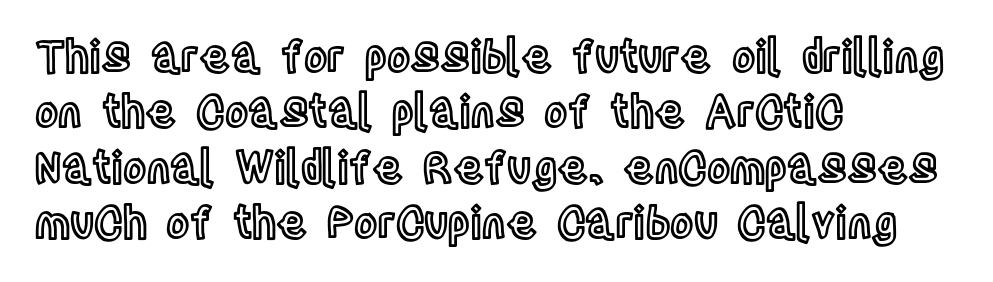
Q: Is the text italic (slanted)? A: No, it is upright.
Q: Is the text underlined? A: No.
Q: How is the paragraph aligned? A: Left-aligned.
Q: Is the spacing between letters normal or unusually wide? A: Normal.
Q: Is the spacing between lines tight, normal or loose? A: Normal.
Q: Width (condensed, normal, or wide)? A: Condensed.
Q: x-height? A: Large.
Q: Monospaced? A: No.
